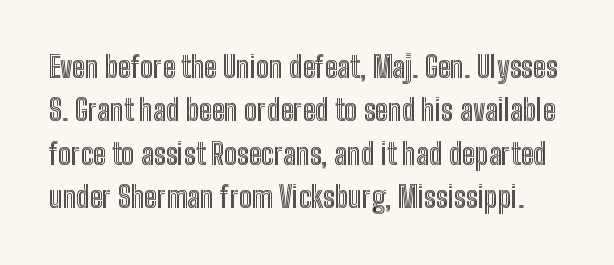
{"italic": "no", "width": "condensed", "x_height": "medium", "monospaced": "no", "underline": "no", "line_spacing": "normal", "line_spacing_ratio": 1.5, "letter_spacing": "normal", "letter_spacing_em": 0.0, "glyph_px": 29}
